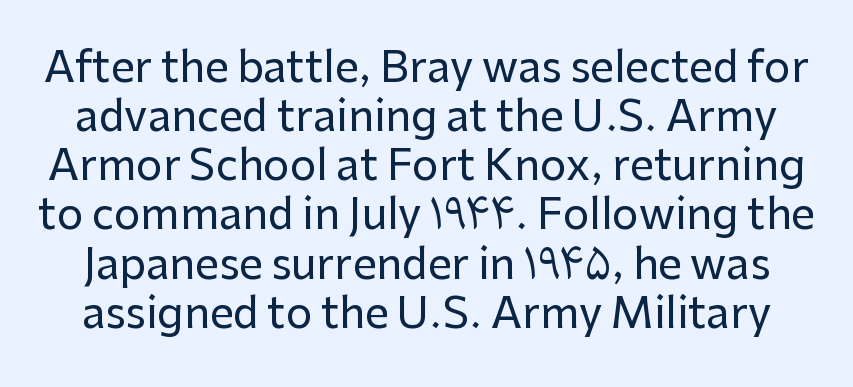
The image shows 42 px sans-serif type, upright; set line spacing 1.17x, normal letter spacing, not underlined; low stroke contrast and a medium x-height.
